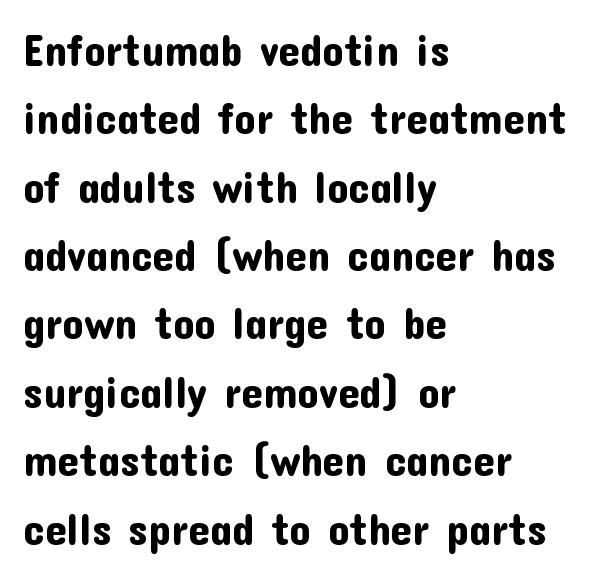
Q: Is the text italic (slanted)? A: No, it is upright.
Q: Is the typeface a serif or a sans-serif typeface? A: Sans-serif.
Q: Is the text underlined? A: No.
Q: How is the paragraph aligned? A: Left-aligned.
Q: Is the spacing between letters normal or unusually wide? A: Normal.
Q: Is the spacing between lines tight, normal or loose? A: Normal.
Q: Width (condensed, normal, or wide)? A: Normal.
Q: Stroke contrast? A: Low.
Q: x-height? A: Medium.
Q: Monospaced? A: No.
